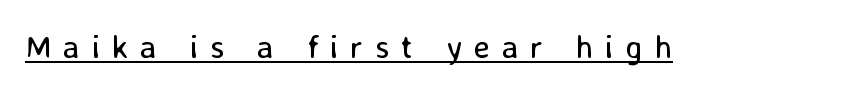
Q: Is the text bold? A: No.
Q: Is the text italic (slanted)? A: No, it is upright.
Q: Is the typeface a serif or a sans-serif typeface? A: Sans-serif.
Q: Is the text underlined? A: Yes.
Q: Is the spacing between letters normal or unusually wide? A: Unusually wide.
Q: Width (condensed, normal, or wide)? A: Normal.
Q: Stroke contrast? A: Low.
Q: x-height? A: Medium.
Q: Monospaced? A: No.
